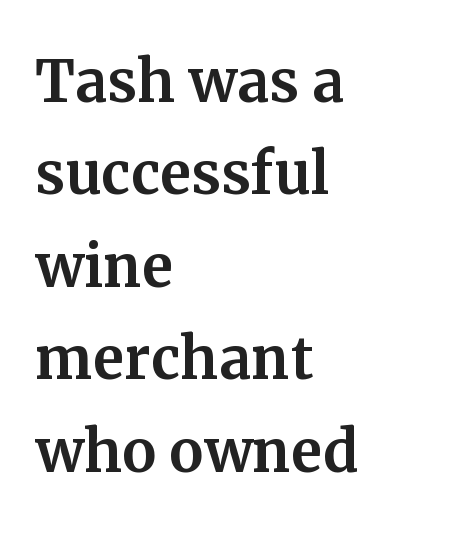
This sample uses a serif face. The face used here is rendered with its standard letterfit. The rendering uses natural spacing where letterforms have individual widths. It's the straight-up-and-down kind of type. Glance below the letters and you will spot only blank space. The paragraph has a hard left edge and a soft right edge.
